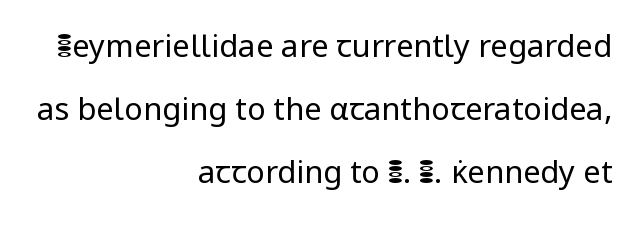
The image shows 31 px regular-weight sans-serif type, upright; set right-aligned, loose line spacing (2.04x), normal letter spacing, not underlined; low stroke contrast and a medium x-height.
